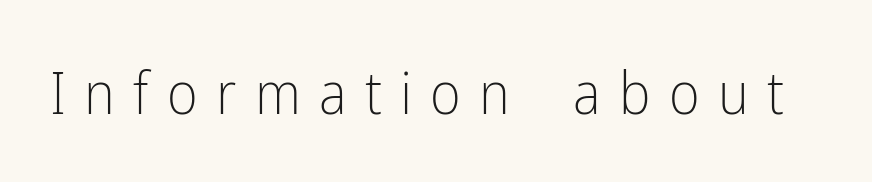
Ordinary non-slanted type is in use. No feet cap the strokes, marking this as sans-serif type. Weight: not bold — regular or lighter. Tracking here is generous; glyphs stand well apart from one another. Nobody drew a line under any word here. Looks like regular typesetting: each glyph gets only the width it needs.
